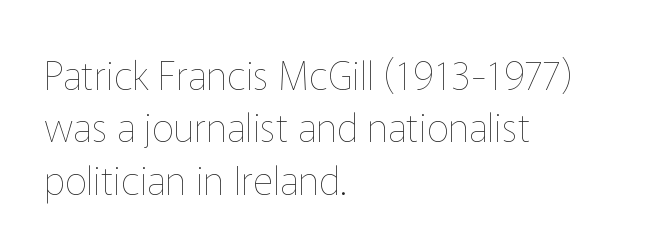
The image shows 39 px thin type, upright; set left-aligned, normal line spacing (1.34x), normal letter spacing, not underlined; low stroke contrast and a medium x-height.
